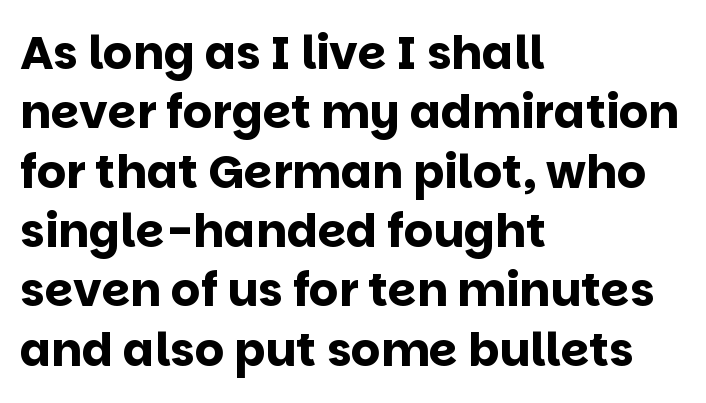
The image shows 46 px bold sans-serif type, upright; set left-aligned, normal line spacing (1.29x), normal letter spacing, not underlined; low stroke contrast and a large x-height.
